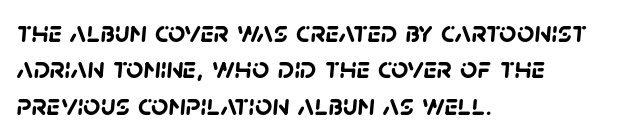
The image shows 30 px semibold sans-serif type; set left-aligned, line spacing 1.21x, normal letter spacing, not underlined; low stroke contrast and a large x-height.
